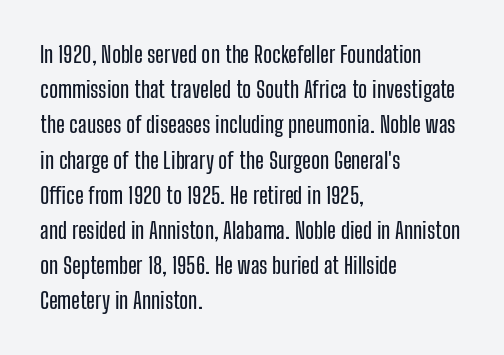
{"italic": "no", "underline": "no", "align": "left", "line_spacing": "normal", "line_spacing_ratio": 1.53, "letter_spacing": "normal", "letter_spacing_em": 0.0, "glyph_px": 23}
